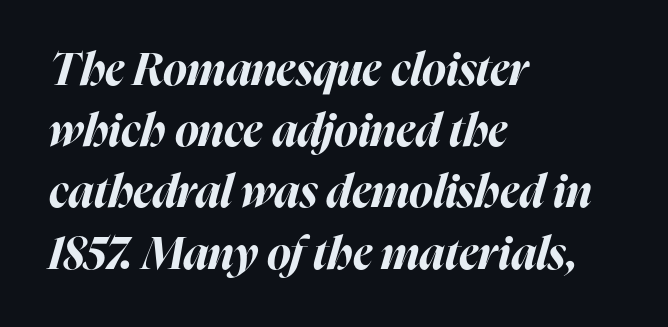
{"italic": "yes", "lean": "right", "slant_degrees": 16, "bold": "yes", "weight": "bold", "width": "normal", "stroke_contrast": "high", "x_height": "medium", "monospaced": "no", "underline": "no", "align": "left", "line_spacing": "normal", "line_spacing_ratio": 1.36, "letter_spacing": "normal", "letter_spacing_em": 0.0, "glyph_px": 45}
